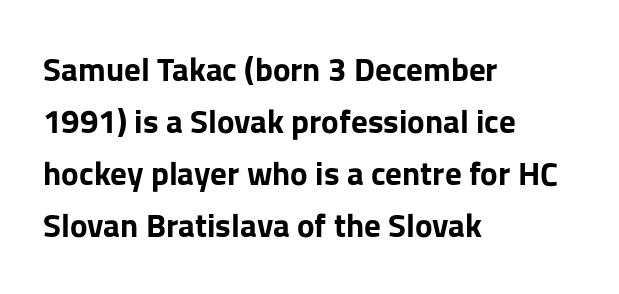
The letters sit at their default tracking, neither squeezed nor spread. Do the letters lean? They stand straight. Think of a printed novel: that variable character pitch is what you see here. Observe the absence of serifs on each vertical stroke in this sample.
